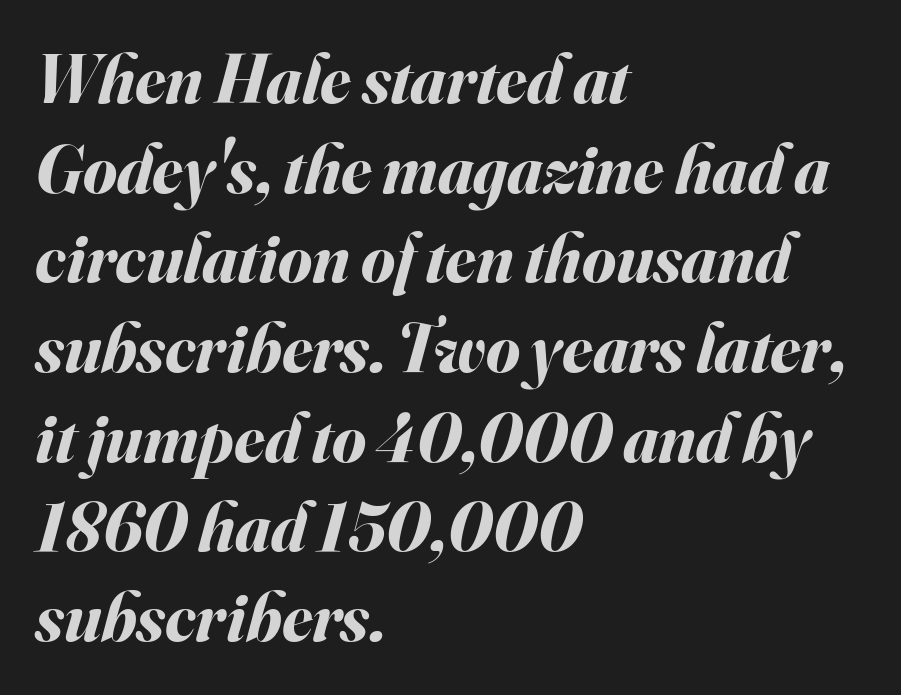
The image shows 69 px bold type, italic (leaning right); set left-aligned, normal line spacing (1.3x), normal letter spacing, not underlined; medium stroke contrast and a small x-height.
